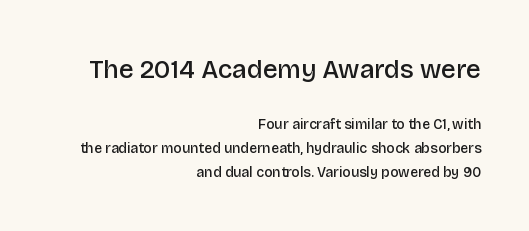
A bare baseline throughout the passage. The sample has been set in demibold, a notch under bold. Type size steps down from the first block to the second. The setting favours the right margin, as signatures and pull-quotes sometimes do. The letterforms sit shoulder to shoulder at normal distance. The letters stand upright; this is a roman face.
